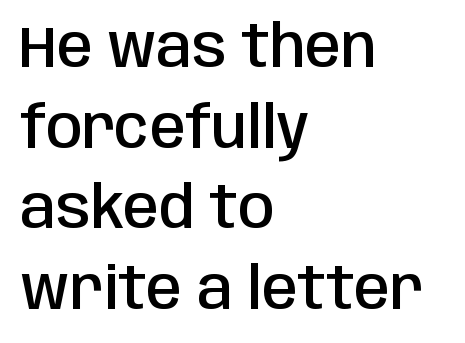
Q: Is the text bold? A: Semi-bold.
Q: Is the text italic (slanted)? A: No, it is upright.
Q: Is the typeface a serif or a sans-serif typeface? A: Sans-serif.
Q: Is the text underlined? A: No.
Q: How is the paragraph aligned? A: Left-aligned.
Q: Is the spacing between letters normal or unusually wide? A: Normal.
Q: Is the spacing between lines tight, normal or loose? A: Normal.
Q: Width (condensed, normal, or wide)? A: Condensed.
Q: Stroke contrast? A: Low.
Q: x-height? A: Large.
Q: Monospaced? A: No.
